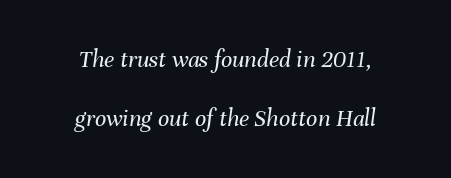
{"italic": "yes", "lean": "right", "slant_degrees": 8, "bold": "no", "underline": "no", "align": "center", "line_spacing": "loose", "line_spacing_ratio": 2.38, "letter_spacing": "normal", "letter_spacing_em": 0.0, "glyph_px": 25}
